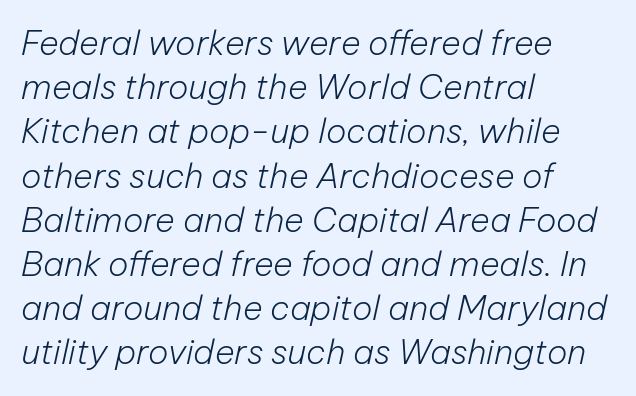
{"italic": "yes", "lean": "right", "slant_degrees": 12, "bold": "no", "weight": "light", "width": "normal", "stroke_contrast": "low", "x_height": "medium", "monospaced": "no", "underline": "no", "align": "left", "line_spacing": "normal", "line_spacing_ratio": 1.3, "letter_spacing": "normal", "letter_spacing_em": 0.0, "glyph_px": 34}
